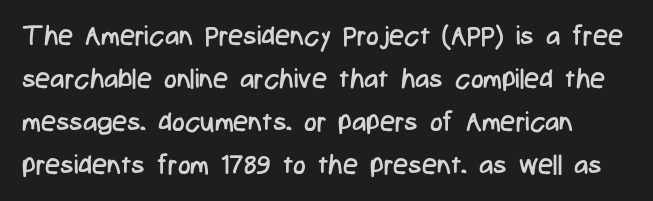
No heavy texture on the line: the type isn't bold. Honestly, the row spacing looks completely unremarkable. Has an underline been added? It has not. Here the glyphs are tracked normally, forming tight word shapes. Posture: straight, roman, zero tilt.
